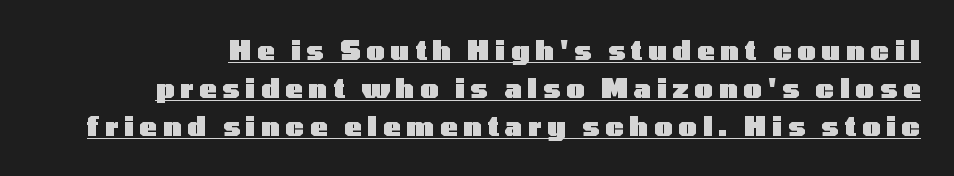
Q: Is the text bold? A: Yes.
Q: Is the text italic (slanted)? A: No, it is upright.
Q: Is the text underlined? A: Yes.
Q: Is the spacing between letters normal or unusually wide? A: Unusually wide.
Q: Is the spacing between lines tight, normal or loose? A: Normal.
